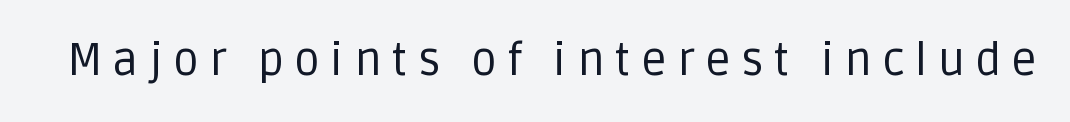
The image shows 45 px regular-weight sans-serif type, upright; set unusually wide letter spacing (+0.23 em), not underlined; low stroke contrast and a large x-height.
